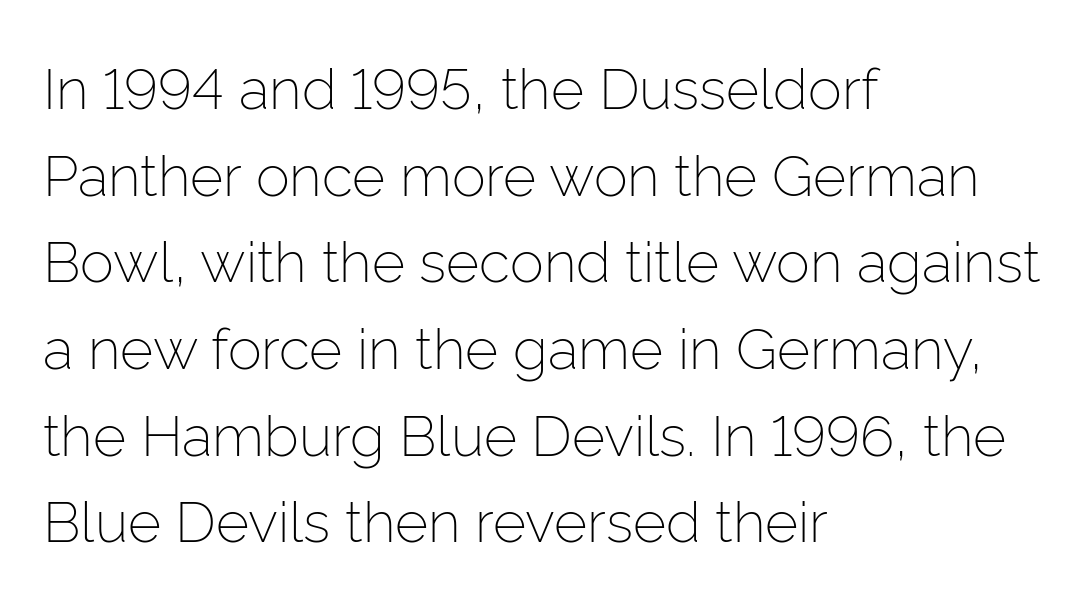
Leading: standard. A light-to-regular cut is what we see here. The letters advance in unequal steps, a hallmark of proportional type. Are there feet on the stems? There aren't — it's a sans. Does the lettering tilt? It doesn't — this is upright. These lines keep a tight, regular rhythm from letter to letter.
